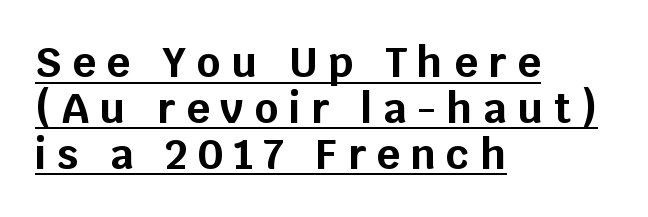
Q: Is the text bold? A: Yes.
Q: Is the text italic (slanted)? A: No, it is upright.
Q: Is the typeface a serif or a sans-serif typeface? A: Sans-serif.
Q: Is the text underlined? A: Yes.
Q: How is the paragraph aligned? A: Left-aligned.
Q: Is the spacing between letters normal or unusually wide? A: Unusually wide.
Q: Is the spacing between lines tight, normal or loose? A: Tight.
Q: Width (condensed, normal, or wide)? A: Normal.
Q: Stroke contrast? A: Low.
Q: x-height? A: Large.
Q: Monospaced? A: No.
